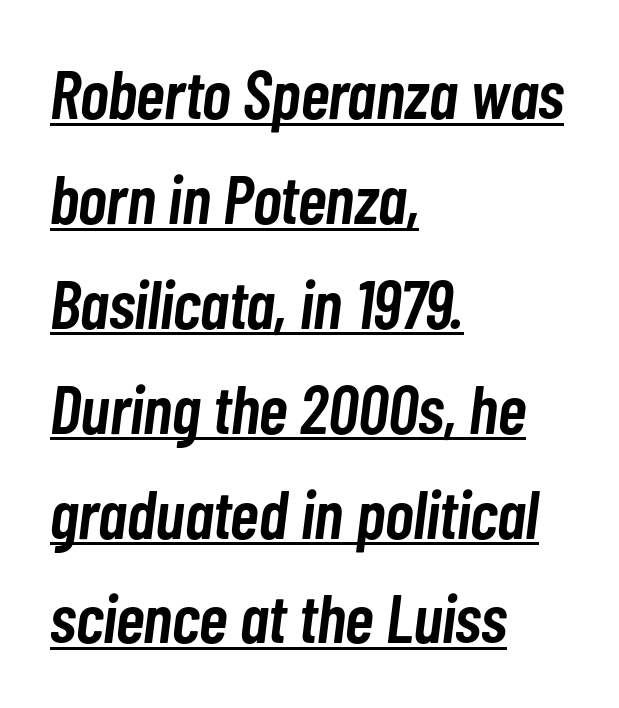
In terms of letterspacing, this is plain default setting. Reading down the column, the eye jumps a familiar distance to each next line. In designer terms, the underline attribute is active on this setting. One-word summary of the alignment: left. Looks like regular typesetting: each glyph gets only the width it needs. Typographic density is moderately raised because the face is semibold.
